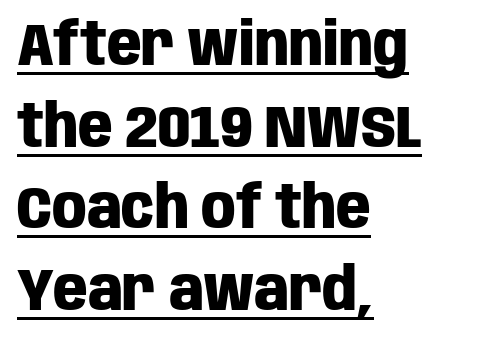
{"serif": "no", "italic": "no", "bold": "yes", "weight": "heavy", "width": "condensed", "stroke_contrast": "low", "x_height": "large", "monospaced": "no", "underline": "yes", "align": "left", "line_spacing": "normal", "line_spacing_ratio": 1.36, "letter_spacing": "normal", "letter_spacing_em": 0.0, "glyph_px": 60}
